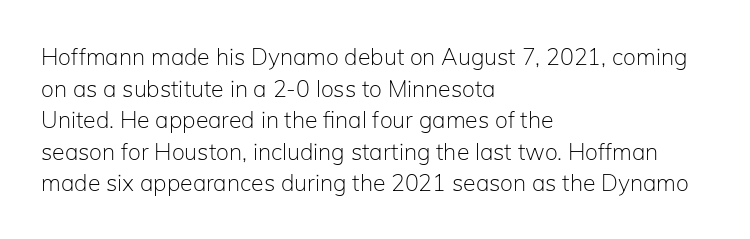
The image shows 23 px text type, upright; set left-aligned, normal line spacing (1.37x), normal letter spacing, not underlined.
